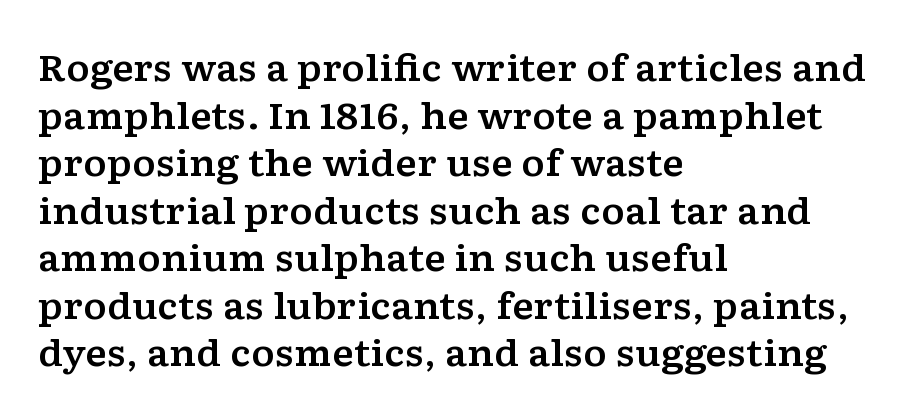
The image shows 36 px wide serif type, upright; set left-aligned, normal line spacing (1.32x), normal letter spacing, not underlined; low stroke contrast and a medium x-height.
